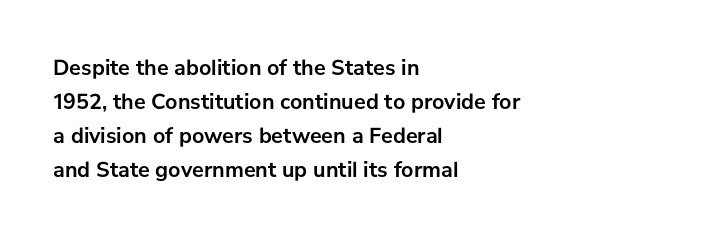
The lettering holds an erect, upright posture throughout. No word sits above an underline. Thick stems and heavy bowls — unmistakably bold. How are the letters spaced? Ordinarily, with no added tracking. Line beginnings align vertically; line endings do not.
